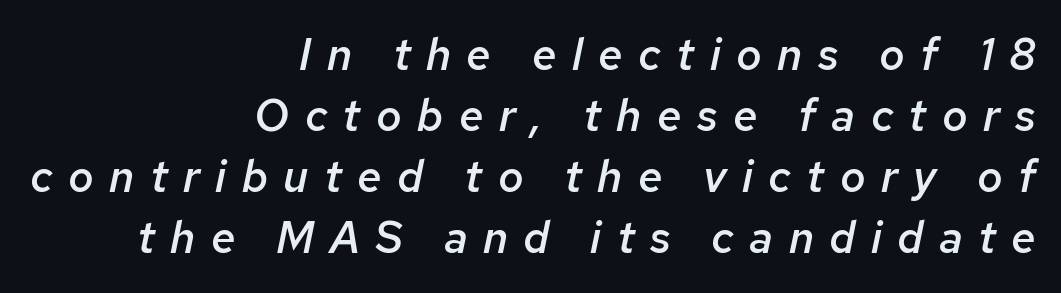
The image shows 44 px semibold type, italic (leaning right); set right-aligned, normal line spacing (1.39x), unusually wide letter spacing (+0.35 em), not underlined; low stroke contrast and a medium x-height.
